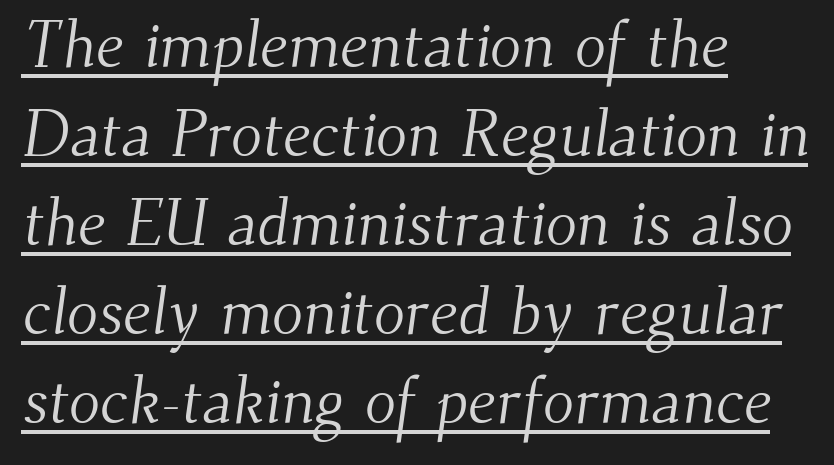
Q: Is the text bold? A: No.
Q: Is the typeface a serif or a sans-serif typeface? A: Serif.
Q: Is the text underlined? A: Yes.
Q: How is the paragraph aligned? A: Left-aligned.
Q: Is the spacing between letters normal or unusually wide? A: Normal.
Q: Is the spacing between lines tight, normal or loose? A: Normal.
Q: Width (condensed, normal, or wide)? A: Normal.
Q: Stroke contrast? A: Medium.
Q: x-height? A: Small.
Q: Monospaced? A: No.
